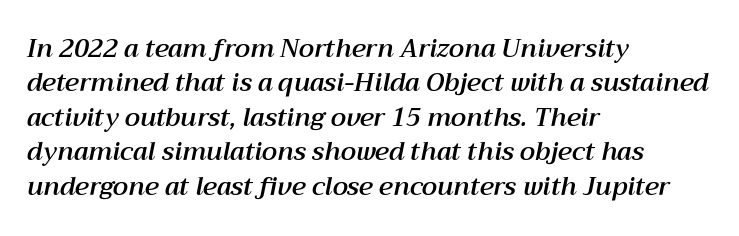
Q: Is the text italic (slanted)? A: Yes, it leans right by about 12 degrees.
Q: Is the text underlined? A: No.
Q: How is the paragraph aligned? A: Left-aligned.
Q: Is the spacing between letters normal or unusually wide? A: Normal.
Q: Is the spacing between lines tight, normal or loose? A: Normal.
